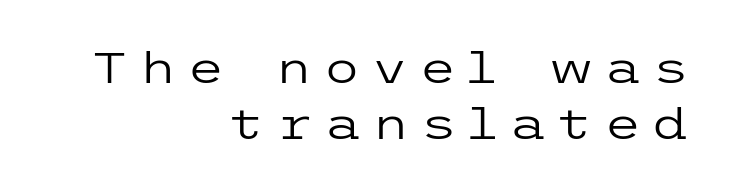
The image shows 43 px regular-weight, wide sans-serif type, upright; set right-aligned, normal line spacing (1.31x), unusually wide letter spacing (+0.24 em), not underlined; low stroke contrast and a medium x-height.
